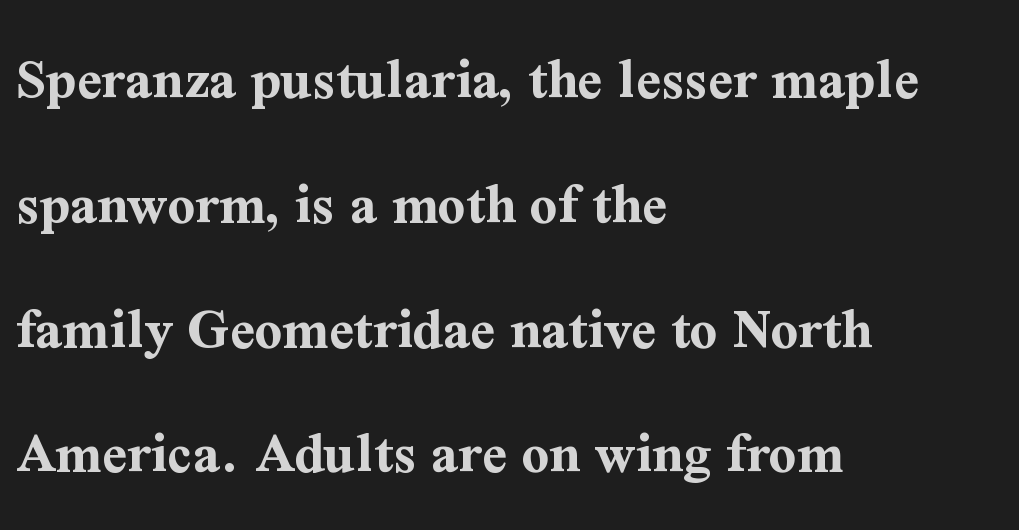
Q: Is the text bold? A: Yes.
Q: Is the text italic (slanted)? A: No, it is upright.
Q: Is the typeface a serif or a sans-serif typeface? A: Serif.
Q: Is the text underlined? A: No.
Q: How is the paragraph aligned? A: Left-aligned.
Q: Is the spacing between letters normal or unusually wide? A: Normal.
Q: Is the spacing between lines tight, normal or loose? A: Loose.
Q: Width (condensed, normal, or wide)? A: Normal.
Q: Stroke contrast? A: Medium.
Q: x-height? A: Medium.
Q: Monospaced? A: No.
